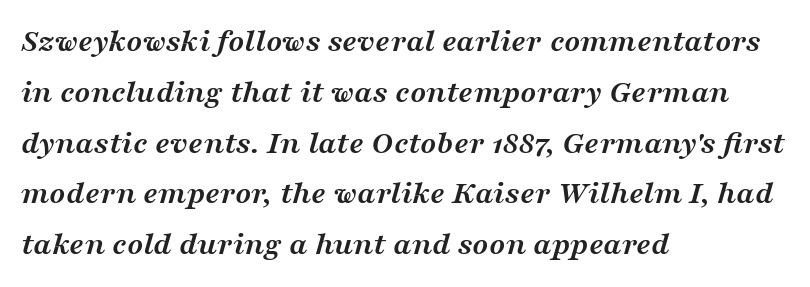
Q: Is the text bold? A: Yes.
Q: Is the text italic (slanted)? A: Yes, it leans right by about 16 degrees.
Q: Is the typeface a serif or a sans-serif typeface? A: Serif.
Q: Is the text underlined? A: No.
Q: How is the paragraph aligned? A: Left-aligned.
Q: Is the spacing between letters normal or unusually wide? A: Normal.
Q: Is the spacing between lines tight, normal or loose? A: Normal.
Q: Width (condensed, normal, or wide)? A: Wide.
Q: Stroke contrast? A: Medium.
Q: x-height? A: Medium.
Q: Monospaced? A: No.
